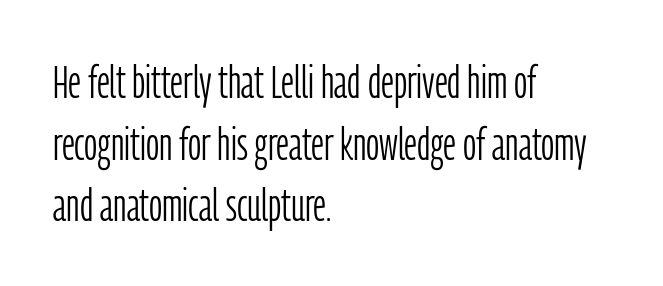
Here the glyphs are tracked normally, forming tight word shapes. The passage shown is typeset with a sans-serif family. The specimen omits any rule beneath the text block's lines. Ink coverage per letter is moderate at most. Interline gaps are of average width in this sample.
